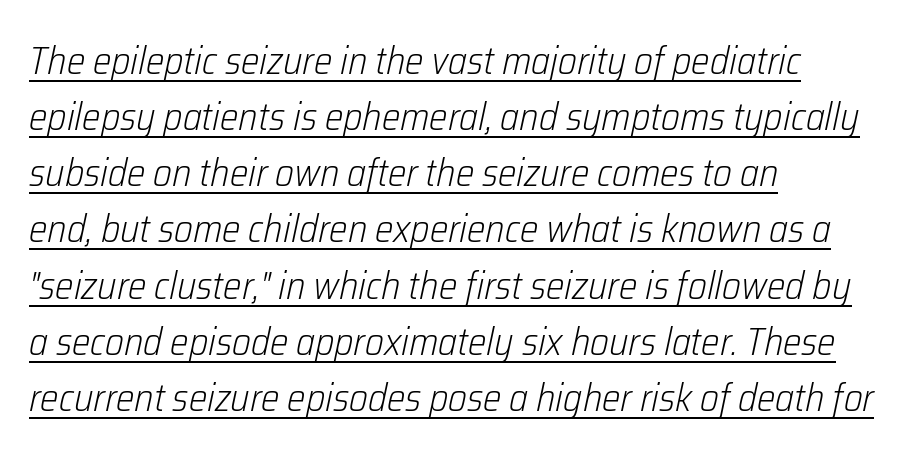
The image shows 39 px light, condensed type, italic (leaning right); set left-aligned, normal line spacing (1.44x), normal letter spacing, underlined; low stroke contrast and a medium x-height.
